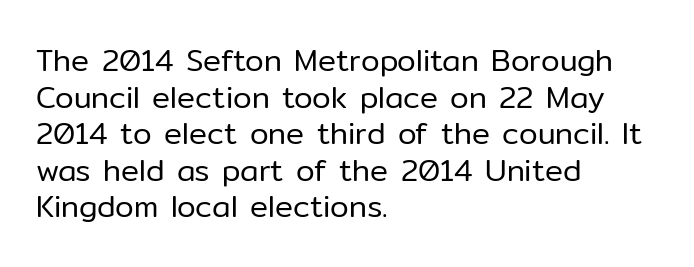
It's the straight-up-and-down kind of type. Heaviness? Minimal to ordinary, like unemphasized prose. Left-aligned paragraph, ragged on the right. How are the letters spaced? Ordinarily, with no added tracking. Character widths vary here, with narrow letters taking less room than wide ones. In terms of letterform style, serifs are entirely absent.
